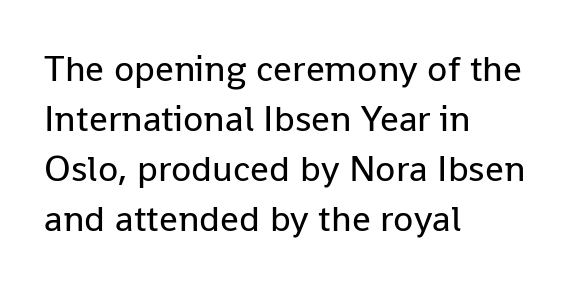
The image shows 37 px regular-weight sans-serif type, upright; set left-aligned, normal line spacing (1.35x), normal letter spacing, not underlined; low stroke contrast and a medium x-height.
